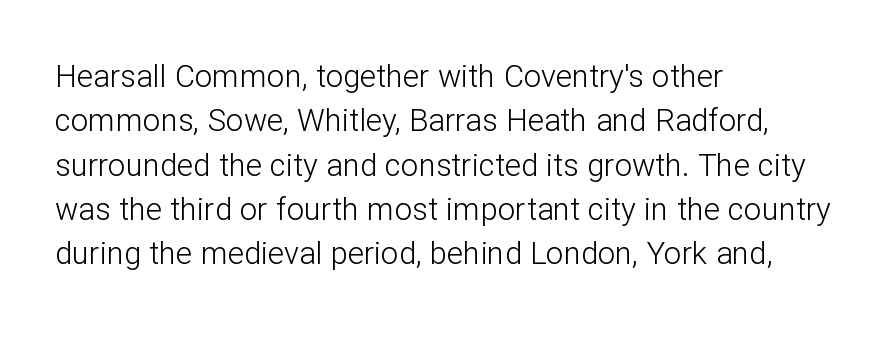
A typesetter would call this leading conventional body-copy spacing. To sum up the face: it is a sans, with no serifs. Horizontally, the lines are justified to the leading edge only. Nothing heavy about these letters — not bold at all.
